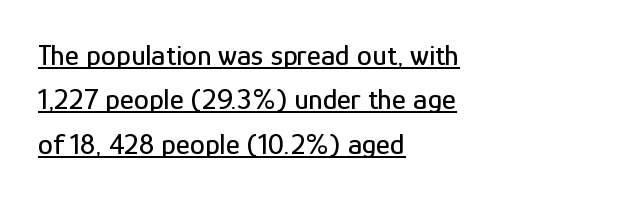
{"serif": "no", "italic": "no", "width": "condensed", "stroke_contrast": "low", "x_height": "medium", "monospaced": "no", "underline": "yes", "align": "left", "line_spacing": "normal", "line_spacing_ratio": 1.48, "letter_spacing": "normal", "letter_spacing_em": 0.0, "glyph_px": 30}
